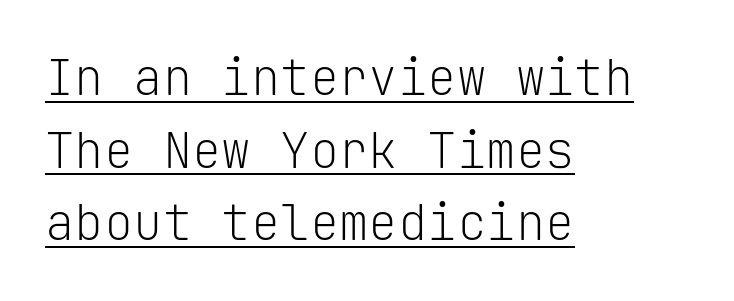
Italic: no, the glyphs are upright roman. Do the characters align in a grid? Yes, the font is monospaced. The gaps between neighbouring characters are ordinary and unremarkable. Weight: regular or lighter.
